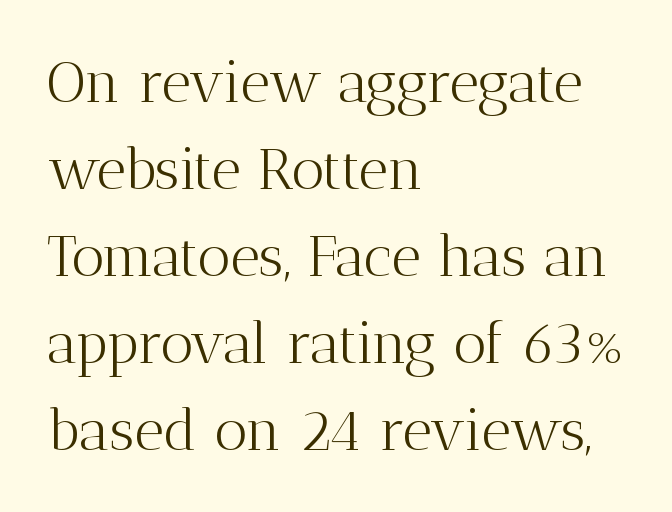
Here the designer chose a conventional face with non-uniform glyph widths. Vertical stems look standard width or narrower in stroke. The text was rendered using a seriffed face with decorative stroke endings. A classic flush-left, rag-right setting is used for this passage. Has an underline been added? It has not.
